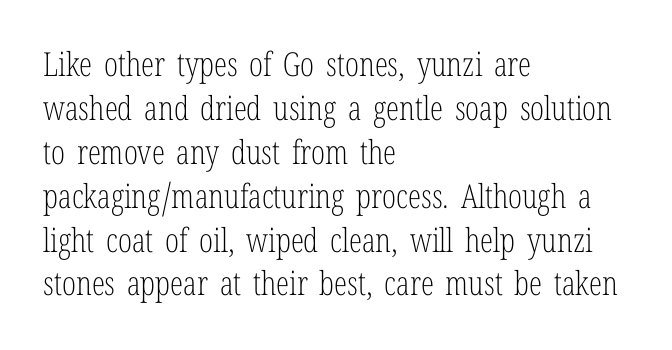
The characters are drawn with everyday or finer stroke widths. Note the varied advance widths — an 'i' is clearly narrower than an 'm'. The letters stand upright; this is a roman face. Each row of text sits above clean, open space. The rag falls on the right side of this text block.
